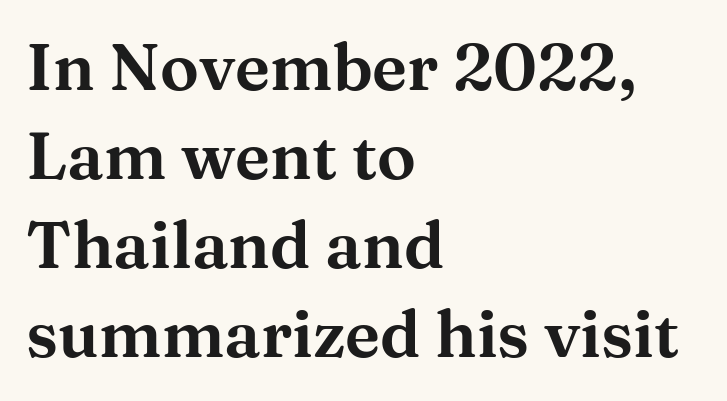
Q: Is the text italic (slanted)? A: No, it is upright.
Q: Is the typeface a serif or a sans-serif typeface? A: Serif.
Q: Is the text underlined? A: No.
Q: How is the paragraph aligned? A: Left-aligned.
Q: Is the spacing between letters normal or unusually wide? A: Normal.
Q: Is the spacing between lines tight, normal or loose? A: Normal.
Q: Width (condensed, normal, or wide)? A: Wide.
Q: Stroke contrast? A: Medium.
Q: x-height? A: Medium.
Q: Monospaced? A: No.
